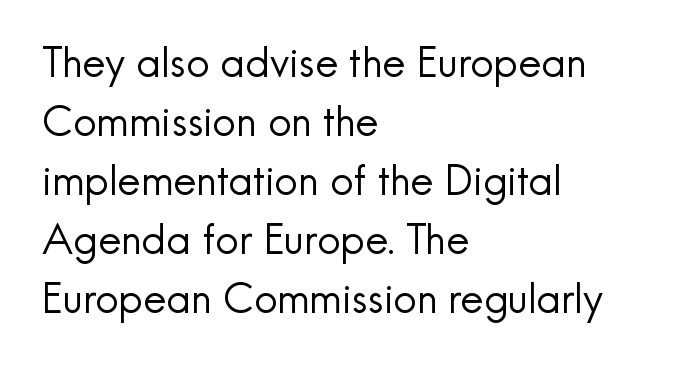
Q: Is the text bold? A: No.
Q: Is the text italic (slanted)? A: No, it is upright.
Q: Is the typeface a serif or a sans-serif typeface? A: Sans-serif.
Q: Is the text underlined? A: No.
Q: How is the paragraph aligned? A: Left-aligned.
Q: Is the spacing between letters normal or unusually wide? A: Normal.
Q: Is the spacing between lines tight, normal or loose? A: Normal.
Q: Width (condensed, normal, or wide)? A: Normal.
Q: x-height? A: Small.
Q: Monospaced? A: No.
